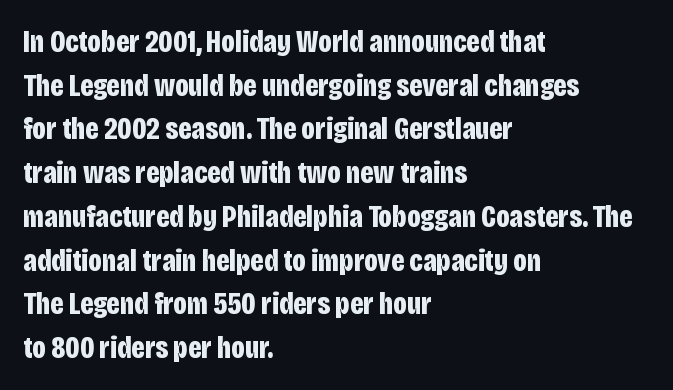
Q: Is the text bold? A: Yes.
Q: Is the text italic (slanted)? A: No, it is upright.
Q: Is the typeface a serif or a sans-serif typeface? A: Sans-serif.
Q: Is the text underlined? A: No.
Q: How is the paragraph aligned? A: Left-aligned.
Q: Is the spacing between letters normal or unusually wide? A: Normal.
Q: Is the spacing between lines tight, normal or loose? A: Normal.
Q: Width (condensed, normal, or wide)? A: Condensed.
Q: Stroke contrast? A: Low.
Q: x-height? A: Large.
Q: Monospaced? A: No.
